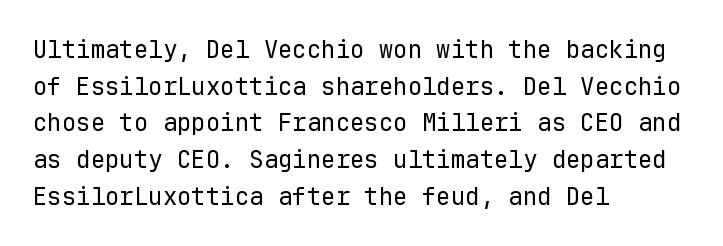
Standard letterfit; no display-style spreading of the glyphs. No chunkiness to these letters — they're not bold. This is roman type, the default non-slanted kind. Does the copy run flush right? No — it runs flush left.
